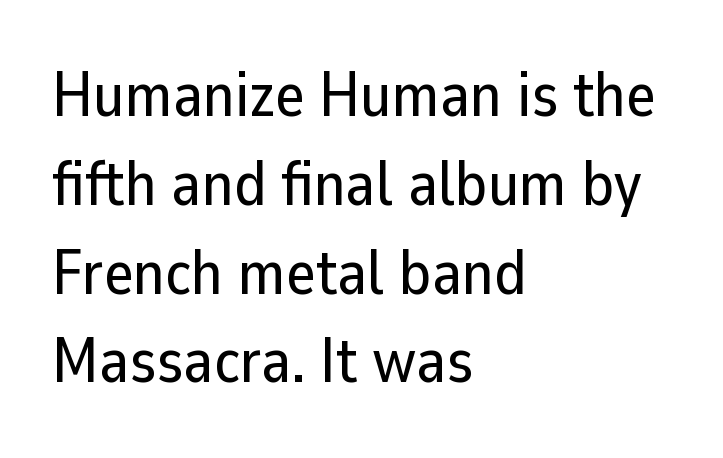
Q: Is the text italic (slanted)? A: No, it is upright.
Q: Is the typeface a serif or a sans-serif typeface? A: Sans-serif.
Q: Is the text underlined? A: No.
Q: How is the paragraph aligned? A: Left-aligned.
Q: Is the spacing between letters normal or unusually wide? A: Normal.
Q: Is the spacing between lines tight, normal or loose? A: Normal.
Q: Width (condensed, normal, or wide)? A: Normal.
Q: Stroke contrast? A: Low.
Q: x-height? A: Medium.
Q: Monospaced? A: No.
